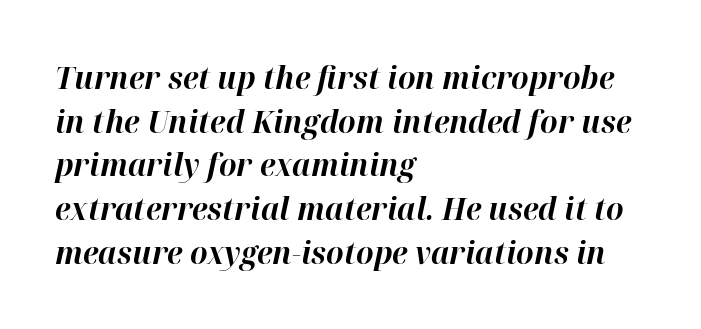
Q: Is the text bold? A: Yes.
Q: Is the text italic (slanted)? A: Yes, it leans right by about 12 degrees.
Q: Is the text underlined? A: No.
Q: How is the paragraph aligned? A: Left-aligned.
Q: Is the spacing between letters normal or unusually wide? A: Normal.
Q: Is the spacing between lines tight, normal or loose? A: Normal.
Q: Width (condensed, normal, or wide)? A: Normal.
Q: Stroke contrast? A: High.
Q: x-height? A: Medium.
Q: Monospaced? A: No.
